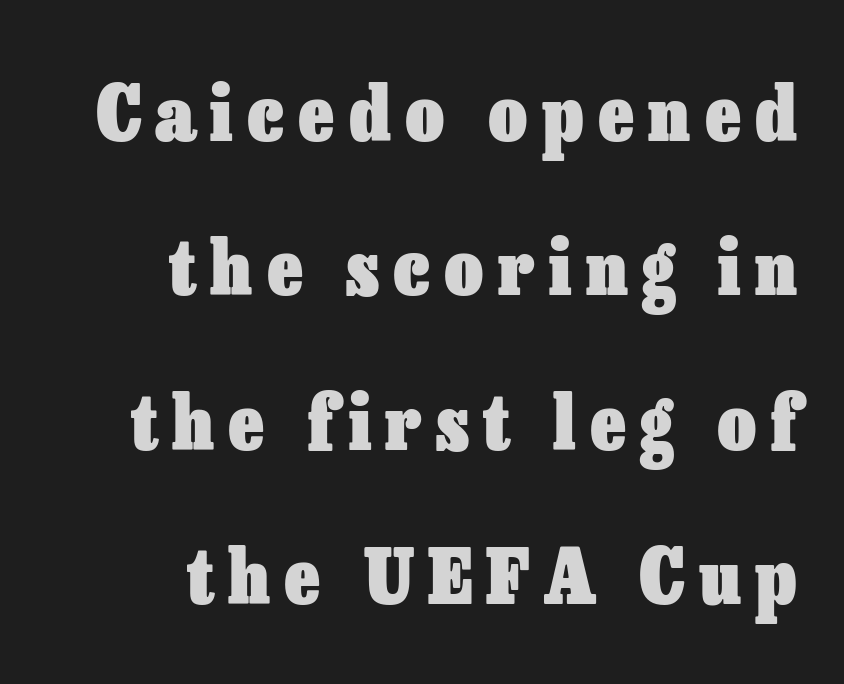
A clean baseline with only descenders dipping below it. Do the characters align in a grid? No, the font is proportional. These lines carry a lot of weight — the face is fully bold. This is the regular roman posture of the typeface.
